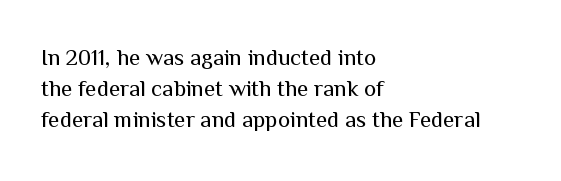
Descenders are the only things crossing below the line. The font sits on the lighter half of the weight spectrum, regular included. Does the copy run flush right? No — it runs flush left. Vertically, the passage feels balanced, rows spaced as you'd expect.
